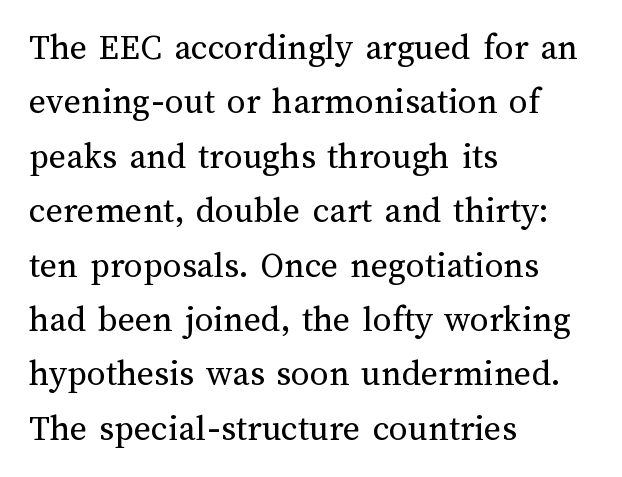
The image shows 37 px regular-weight type, upright; set left-aligned, normal line spacing (1.47x), normal letter spacing, not underlined; medium stroke contrast and a medium x-height.
